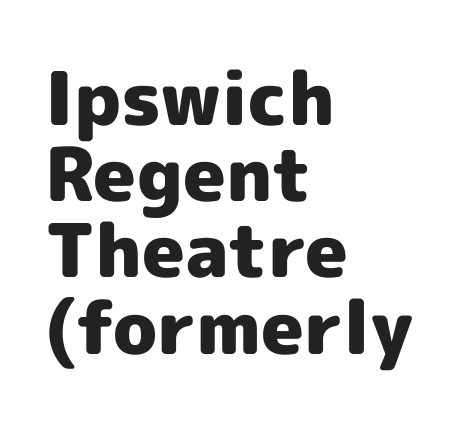
{"serif": "no", "italic": "no", "bold": "yes", "weight": "heavy", "width": "normal", "x_height": "medium", "monospaced": "no", "underline": "no", "align": "left", "line_spacing": "tight", "line_spacing_ratio": 1.03, "letter_spacing": "normal", "letter_spacing_em": 0.0, "glyph_px": 74}
